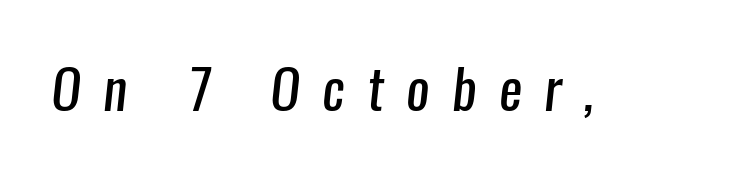
{"serif": "no", "bold": "no", "weight": "regular", "width": "condensed", "stroke_contrast": "low", "x_height": "medium", "monospaced": "no", "underline": "no", "letter_spacing": "wide", "letter_spacing_em": 0.41, "glyph_px": 55}
